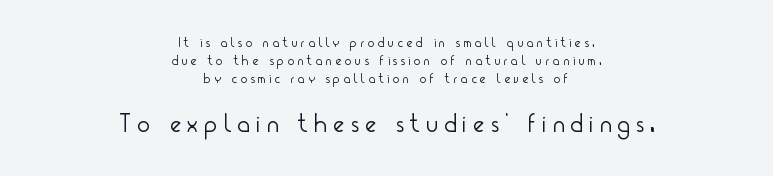
{"italic": "no", "bold": "no", "underline": "no", "align": "center", "line_spacing": "normal", "line_spacing_ratio": 1.3, "letter_spacing": "wide", "letter_spacing_em": 0.26, "larger_block": "second", "size_ratio": 1.86, "glyph_px": 26}
